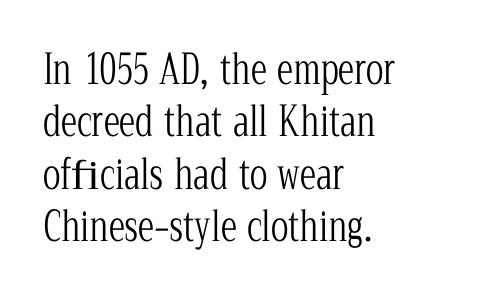
{"serif": "yes", "italic": "no", "bold": "no", "weight": "light", "width": "condensed", "stroke_contrast": "low", "x_height": "medium", "monospaced": "no", "underline": "no", "align": "left", "line_spacing": "normal", "line_spacing_ratio": 1.28, "letter_spacing": "normal", "letter_spacing_em": 0.0, "glyph_px": 41}
